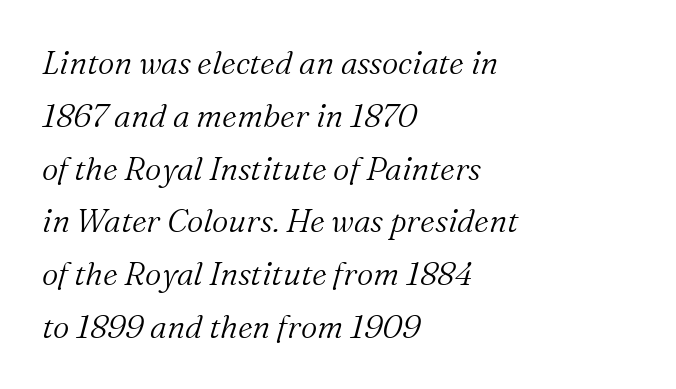
Summary of vertical rhythm: regular, with standard interline spacing. The passage shown is not underscored anywhere. Serifs: yes, visible at the terminals of the letterforms. It's the slanting kind of type. Heft: none added — not bold.
